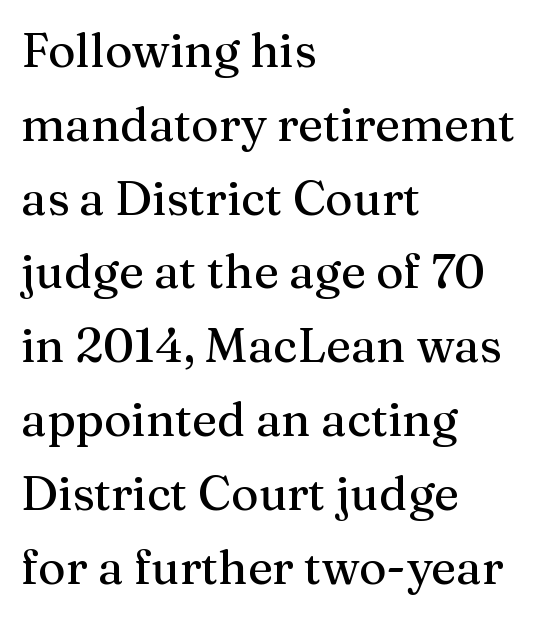
Any mark beneath the type? The region is blank. The characters display serif detailing at their extremities. A student would call this left alignment; a typographer would say flush left, rag right. Default kerning and tracking; the words read as compact shapes. The axis of the letterforms is exactly vertical. Note the varied advance widths — an 'i' is clearly narrower than an 'm'.
